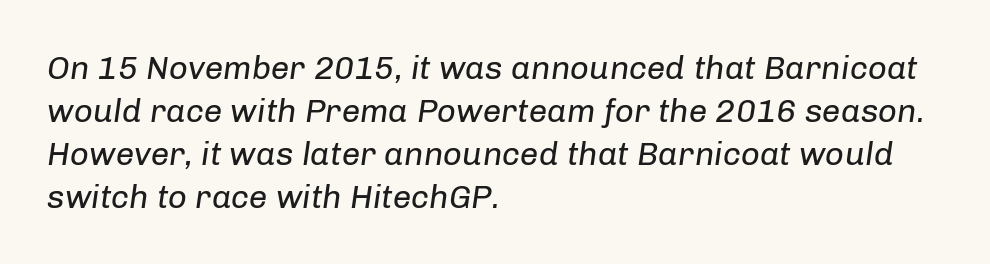
{"italic": "yes", "lean": "right", "slant_degrees": 8, "bold": "no", "weight": "regular", "width": "normal", "stroke_contrast": "low", "x_height": "medium", "monospaced": "no", "underline": "no", "align": "left", "line_spacing": "normal", "line_spacing_ratio": 1.3, "letter_spacing": "normal", "letter_spacing_em": 0.0, "glyph_px": 33}
